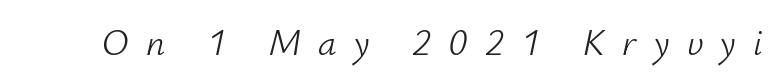
{"italic": "yes", "lean": "right", "slant_degrees": 12, "bold": "no", "weight": "light", "width": "normal", "stroke_contrast": "low", "x_height": "small", "monospaced": "no", "underline": "no", "letter_spacing": "wide", "letter_spacing_em": 0.46, "glyph_px": 37}
